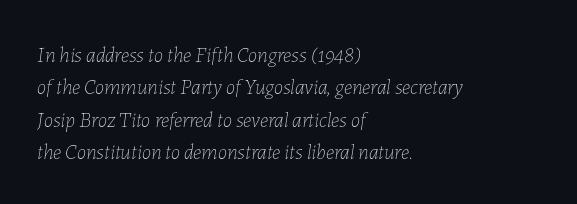
Q: Is the text bold? A: No.
Q: Is the text italic (slanted)? A: Yes, it leans right by about 7 degrees.
Q: Is the text underlined? A: No.
Q: How is the paragraph aligned? A: Left-aligned.
Q: Is the spacing between letters normal or unusually wide? A: Normal.
Q: Is the spacing between lines tight, normal or loose? A: Normal.
